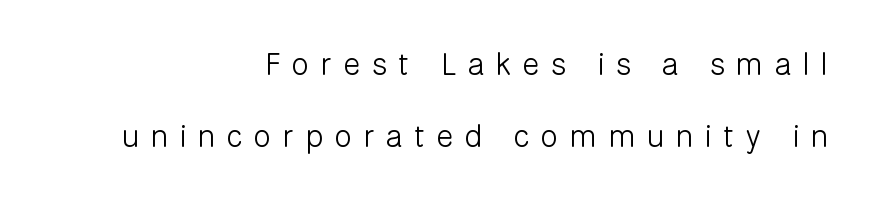
{"serif": "no", "italic": "no", "bold": "no", "weight": "light", "width": "normal", "stroke_contrast": "low", "x_height": "medium", "monospaced": "no", "underline": "no", "align": "right", "line_spacing": "loose", "line_spacing_ratio": 2.32, "letter_spacing": "wide", "letter_spacing_em": 0.38, "glyph_px": 31}
